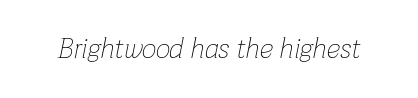
The image shows 28 px thin type, italic (leaning right); set normal letter spacing, not underlined; low stroke contrast and a medium x-height.
